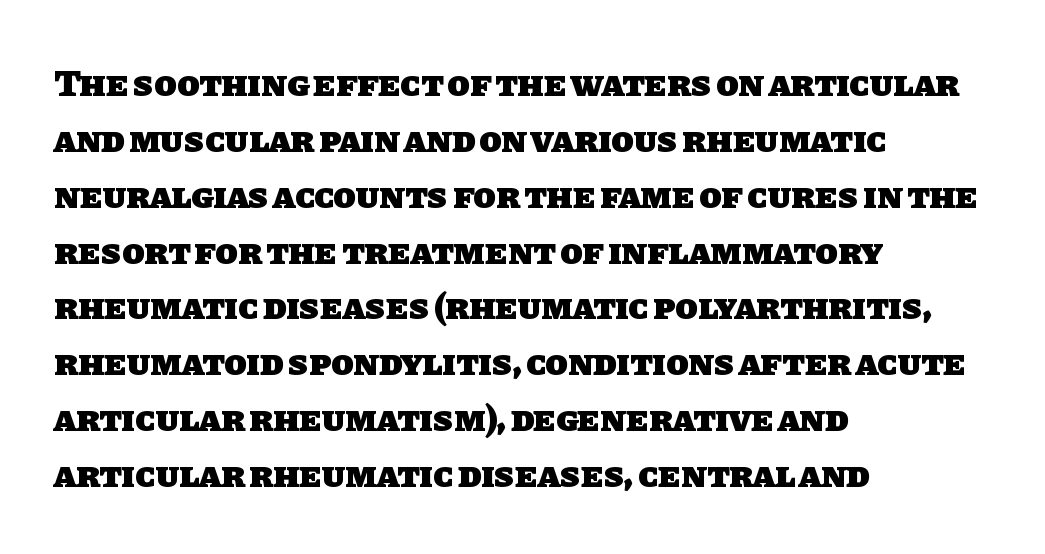
Q: Is the text bold? A: Yes.
Q: Is the typeface a serif or a sans-serif typeface? A: Sans-serif.
Q: Is the text underlined? A: No.
Q: How is the paragraph aligned? A: Left-aligned.
Q: Is the spacing between letters normal or unusually wide? A: Normal.
Q: Is the spacing between lines tight, normal or loose? A: Normal.
Q: Width (condensed, normal, or wide)? A: Normal.
Q: Stroke contrast? A: Low.
Q: x-height? A: Large.
Q: Monospaced? A: No.
